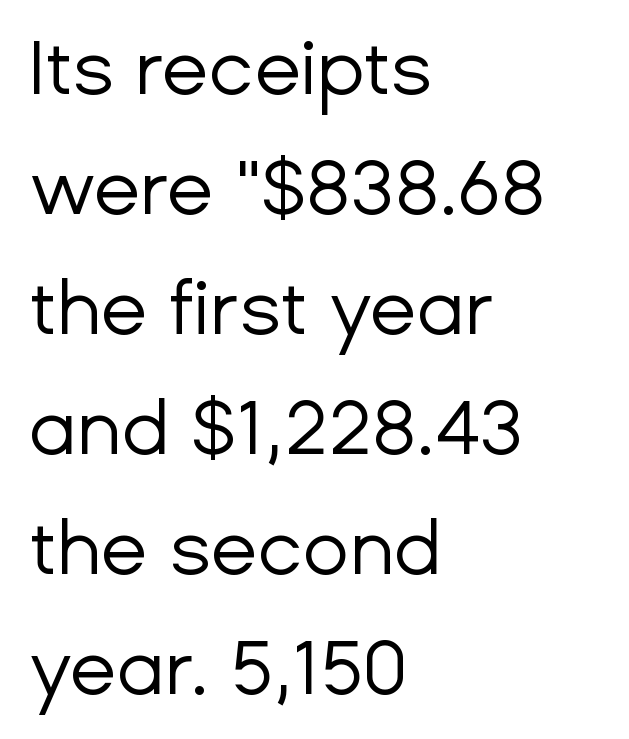
Q: Is the text bold? A: No.
Q: Is the text italic (slanted)? A: No, it is upright.
Q: Is the typeface a serif or a sans-serif typeface? A: Sans-serif.
Q: Is the text underlined? A: No.
Q: How is the paragraph aligned? A: Left-aligned.
Q: Is the spacing between letters normal or unusually wide? A: Normal.
Q: Is the spacing between lines tight, normal or loose? A: Normal.
Q: Width (condensed, normal, or wide)? A: Normal.
Q: Stroke contrast? A: Low.
Q: x-height? A: Medium.
Q: Monospaced? A: No.
